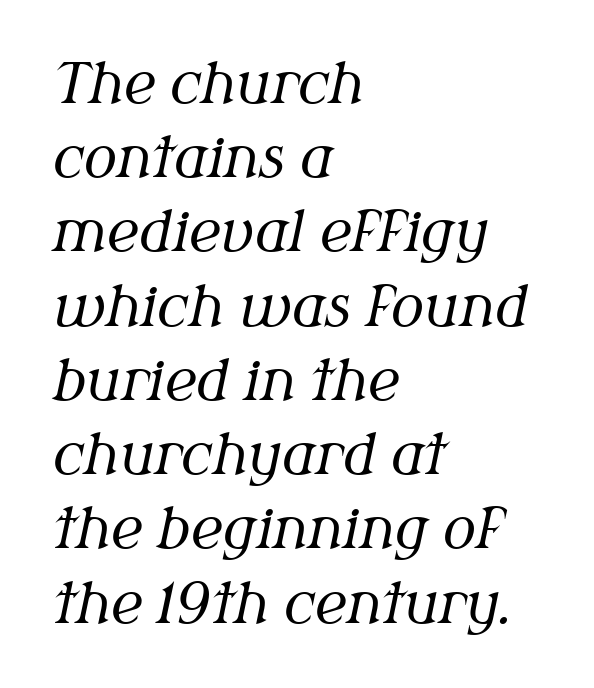
The image shows 55 px regular-weight serif type, italic (leaning right); set left-aligned, normal line spacing (1.35x), normal letter spacing, not underlined; medium stroke contrast and a medium x-height.
